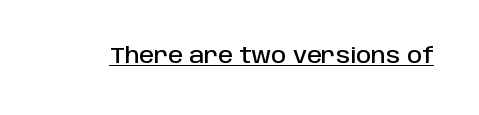
The image shows 21 px text type, upright; set normal letter spacing, underlined.
